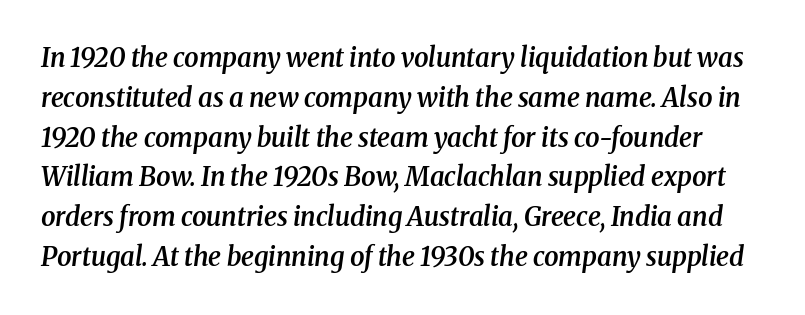
The image shows 26 px text type, italic (leaning right); set normal line spacing (1.53x), normal letter spacing, not underlined.
